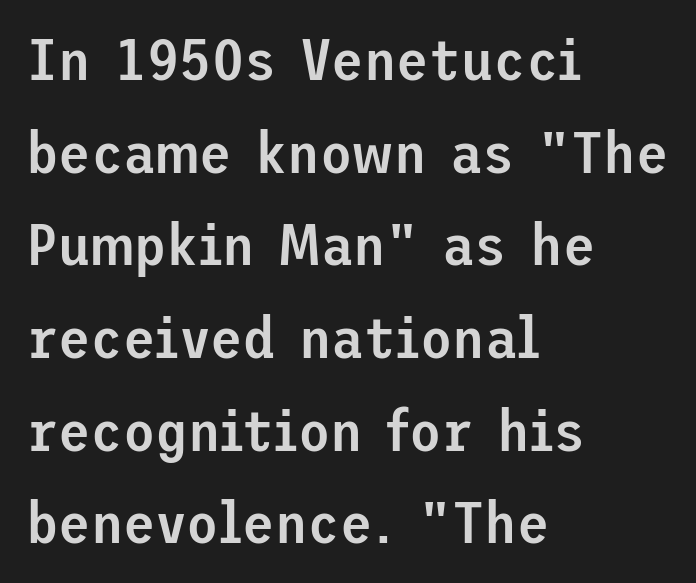
The text was rendered using a sans face with plain stroke endings. The strokes are fattened partway — semibold, not bold. Left-aligned paragraph, ragged on the right. Characters follow at the spacing the type designer built in. Summary of vertical rhythm: regular, with standard interline spacing. You can tell it's not italic because the verticals are truly vertical.
